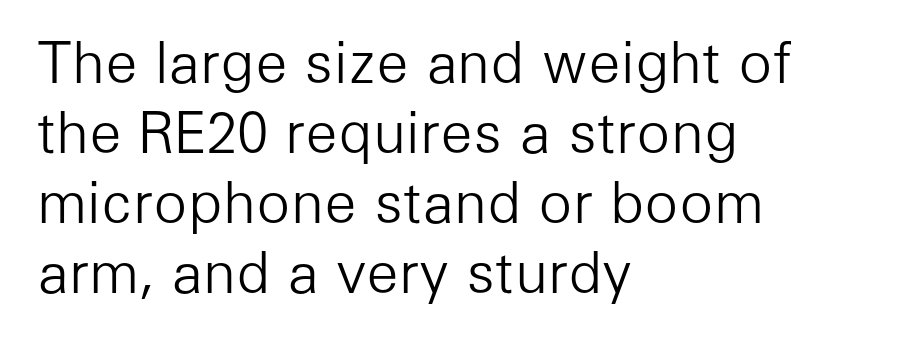
The image shows 56 px light sans-serif type, upright; set left-aligned, normal line spacing (1.25x), normal letter spacing, not underlined; low stroke contrast and a medium x-height.
